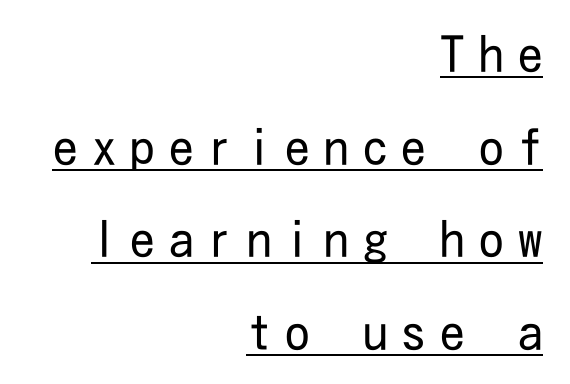
The image shows 49 px regular-weight, condensed sans-serif type, upright; set right-aligned, line spacing 1.89x, unusually wide letter spacing (+0.29 em), underlined; low stroke contrast and a medium x-height.
